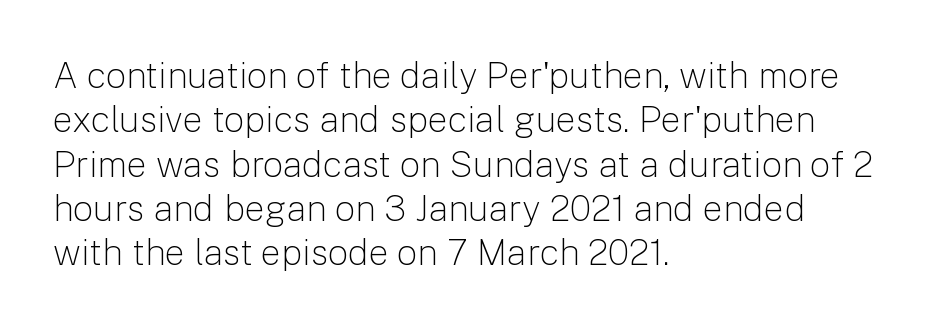
Caption: standard tracking, unaltered. The words here are not underlined. Weight class: somewhere from thin through regular. Line starts are locked; line ends wander. The glyphs in this specimen are sans serif. You could not count columns in this text — the font is proportionally spaced.
